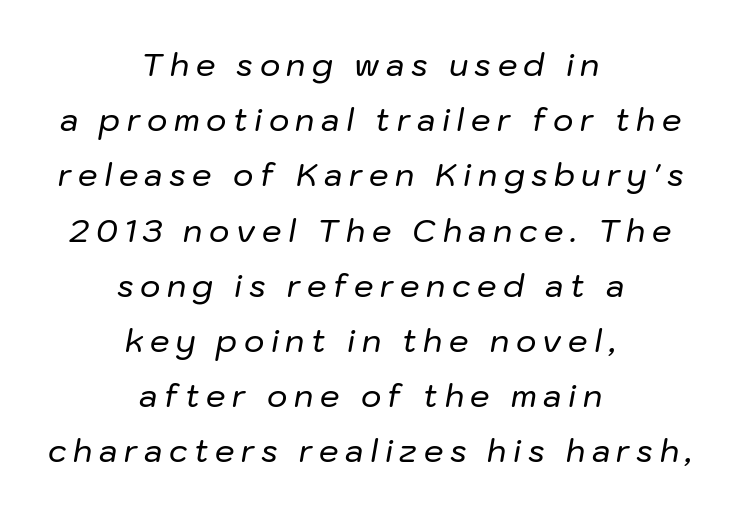
The paragraph has two soft edges and a firm central axis. This sample has the flowing, uneven cadence of proportional lettering. There's an unmistakable incline to the writing here. Spacing between characters has been opened up far beyond the box default. Beneath every word, the page is bare.
